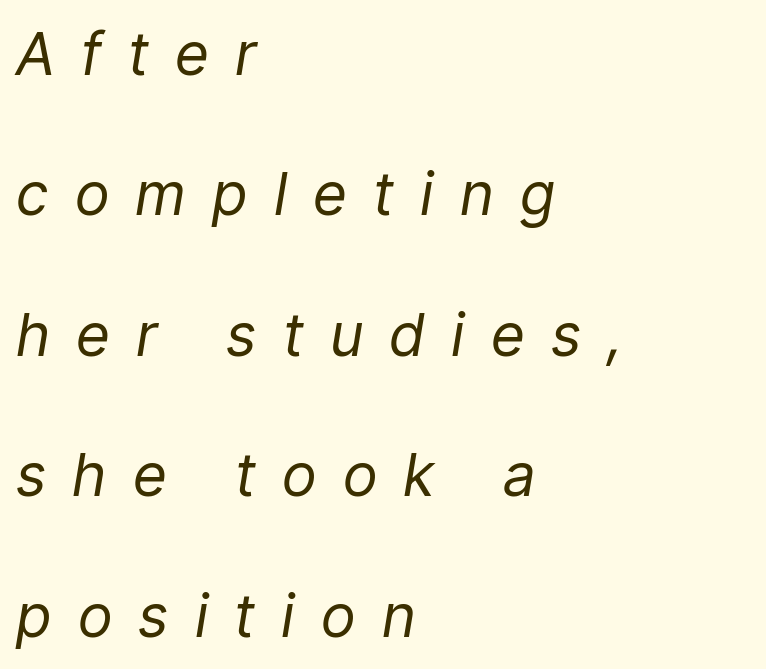
The image shows 59 px regular-weight, condensed type, italic (leaning right); set left-aligned, loose line spacing (2.38x), unusually wide letter spacing (+0.48 em), not underlined; low stroke contrast and a medium x-height.
